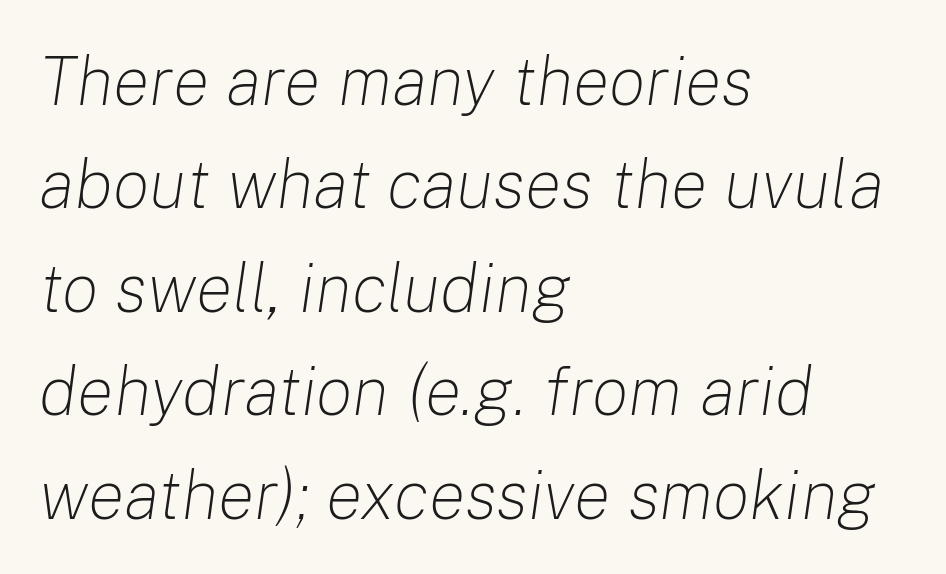
Q: Is the text bold? A: No.
Q: Is the text italic (slanted)? A: Yes, it leans right by about 8 degrees.
Q: Is the text underlined? A: No.
Q: How is the paragraph aligned? A: Left-aligned.
Q: Is the spacing between letters normal or unusually wide? A: Normal.
Q: Is the spacing between lines tight, normal or loose? A: Normal.
Q: Width (condensed, normal, or wide)? A: Normal.
Q: Stroke contrast? A: Low.
Q: x-height? A: Medium.
Q: Monospaced? A: No.
